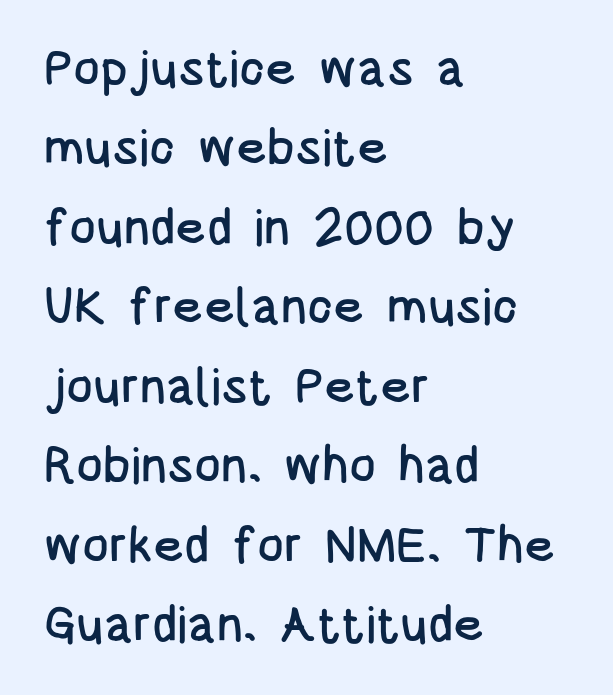
This is roman type, the default non-slanted kind. Does the type have serifs? No, each stem ends abruptly. Compared with typical body copy, the letter spacing here is the same. If you measured baseline to baseline, you'd find a middling distance.
